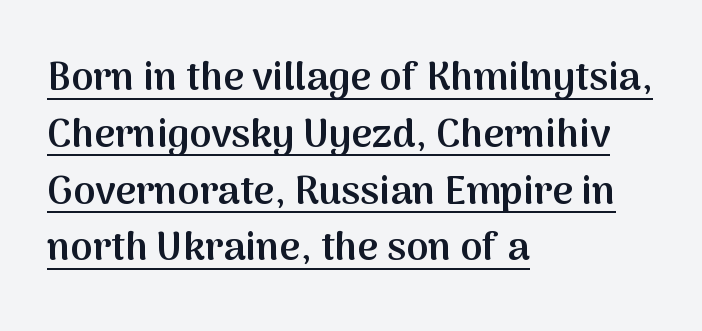
Spacing between characters is what you'd get straight out of the box. The passage is arranged the way most books set body copy — flush left. The passage shown is underscored from start to finish. Students, observe: this is what conventionally led text looks like.
